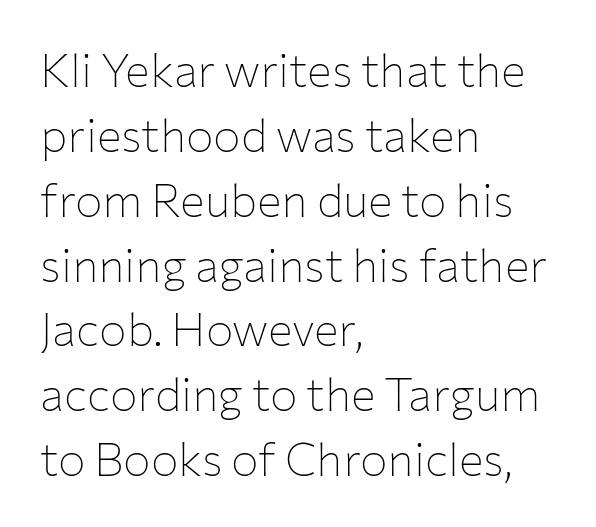
Q: Is the text bold? A: No.
Q: Is the text italic (slanted)? A: No, it is upright.
Q: Is the typeface a serif or a sans-serif typeface? A: Sans-serif.
Q: Is the text underlined? A: No.
Q: How is the paragraph aligned? A: Left-aligned.
Q: Is the spacing between letters normal or unusually wide? A: Normal.
Q: Is the spacing between lines tight, normal or loose? A: Normal.
Q: Width (condensed, normal, or wide)? A: Normal.
Q: Stroke contrast? A: Low.
Q: x-height? A: Medium.
Q: Monospaced? A: No.
